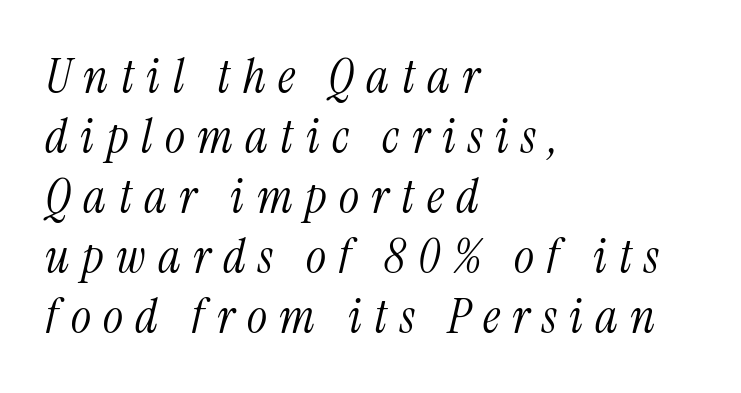
Italic: yes, the glyphs are oblique. Observe the wide spacing: letters keep a clear distance from each other. The gap between lines stays unmarked. This is serif lettering, the kind often seen in printed books.
